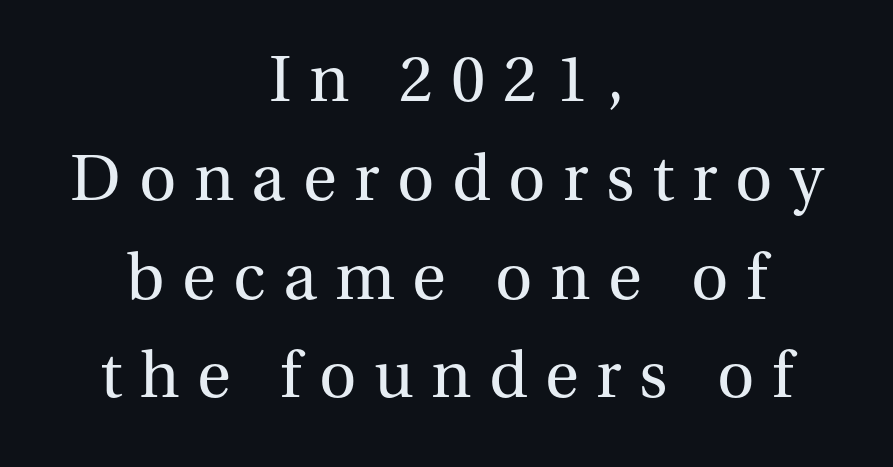
The image shows 65 px regular-weight serif type, upright; set centered, normal line spacing (1.52x), unusually wide letter spacing (+0.27 em), not underlined; medium stroke contrast and a medium x-height.
